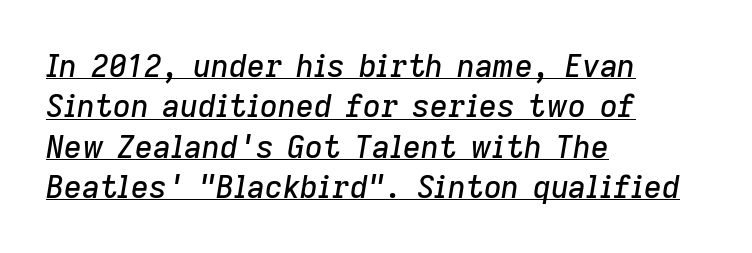
The image shows 31 px text type, italic (leaning right); set left-aligned, normal line spacing (1.3x), normal letter spacing, underlined; low stroke contrast and a medium x-height.
